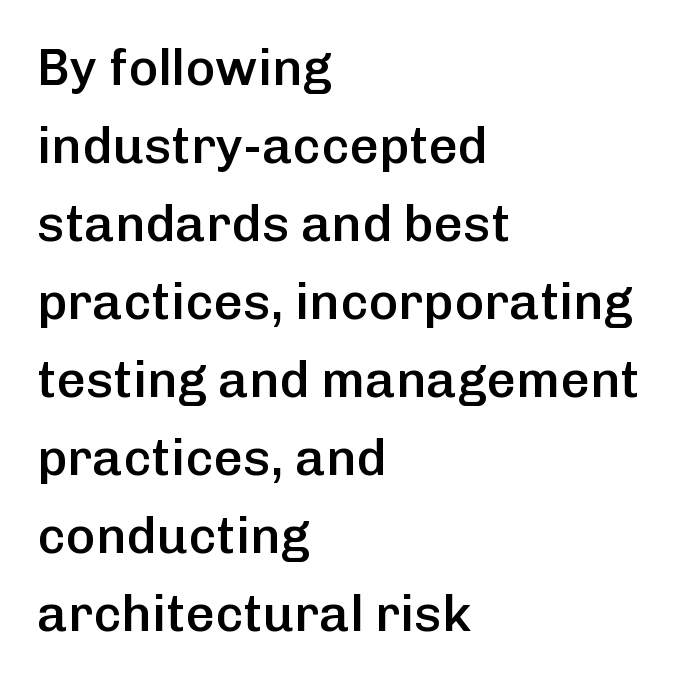
Evenly set lines give the paragraph a standard silhouette. The space directly below the letters is spotless. Which margin do the lines hug? The left one — the right edge is uneven. Is this a sans? Yes — the strokes have no serifs.
